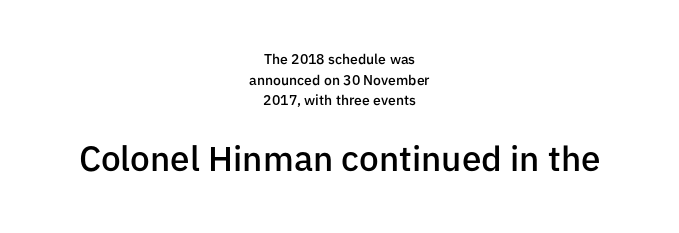
The later block is typeset at a bigger size than the earlier block. The face used here is a semibold: visibly heavier than regular, lighter than bold. This sample keeps an unexceptional amount of space between lines. Proportional: the letters do not fall into vertical columns.
